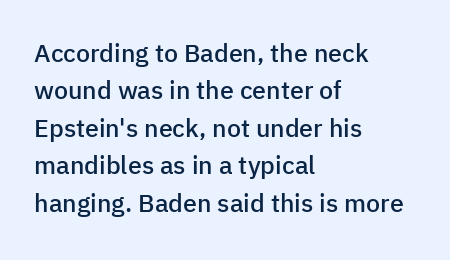
The image shows 25 px text type, upright; set left-aligned, normal line spacing (1.5x), normal letter spacing, not underlined.
